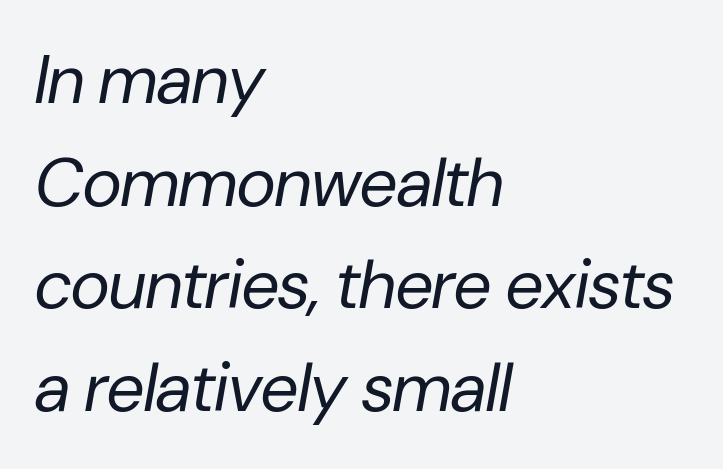
Q: Is the text bold? A: No.
Q: Is the text italic (slanted)? A: Yes, it leans right by about 10 degrees.
Q: Is the text underlined? A: No.
Q: How is the paragraph aligned? A: Left-aligned.
Q: Is the spacing between letters normal or unusually wide? A: Normal.
Q: Is the spacing between lines tight, normal or loose? A: Normal.
Q: Width (condensed, normal, or wide)? A: Normal.
Q: Stroke contrast? A: Low.
Q: x-height? A: Medium.
Q: Monospaced? A: No.
